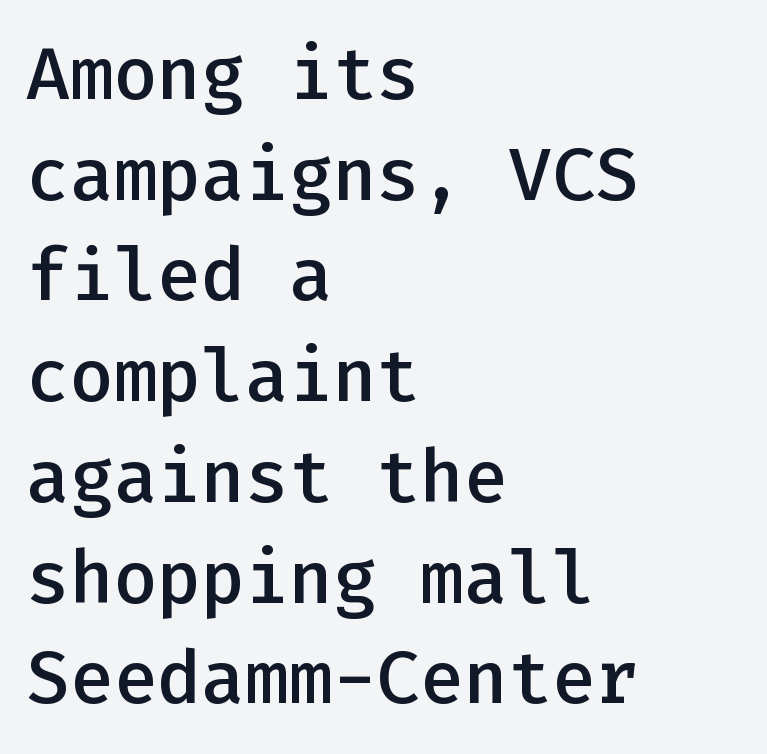
Letterform terminals end flat and unadorned throughout the passage. These lines are set flush left with a ragged right edge. When letters stand straight like this, we call the style roman or upright. A bit beefed up — I'd call it semibold rather than bold. The rendering uses typewriter-style spacing with identical character cells.
